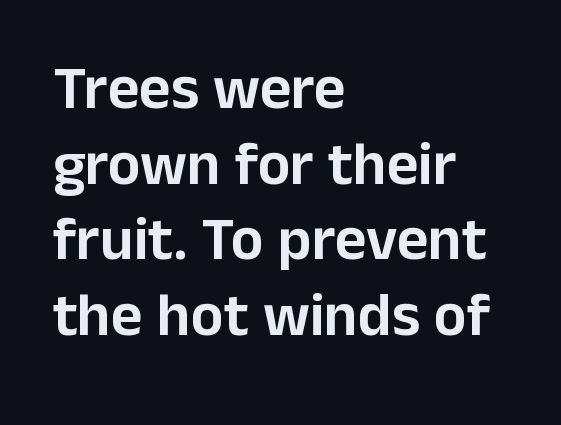
The image shows 61 px sans-serif type, upright; set left-aligned, line spacing 1.24x, normal letter spacing, not underlined; low stroke contrast and a medium x-height.
